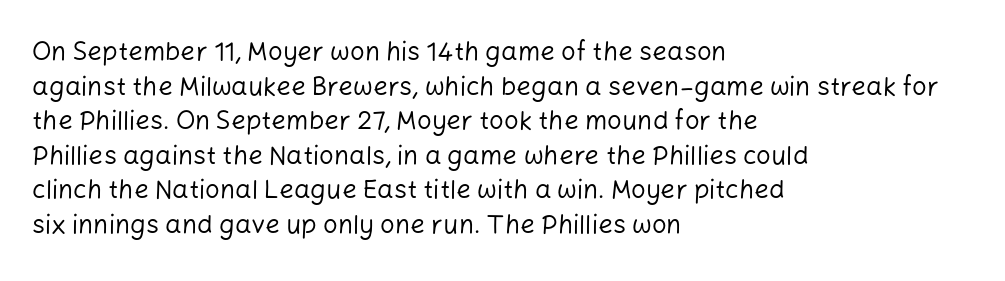
The image shows 26 px text type, upright; set left-aligned, normal line spacing (1.33x), normal letter spacing, not underlined.
